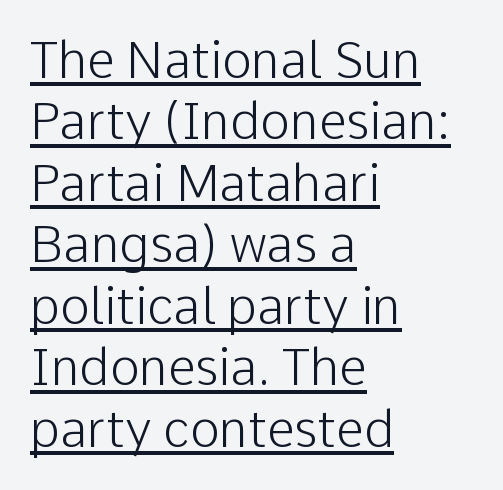
The image shows 50 px light sans-serif type, upright; set left-aligned, line spacing 1.23x, normal letter spacing, underlined; low stroke contrast and a medium x-height.
